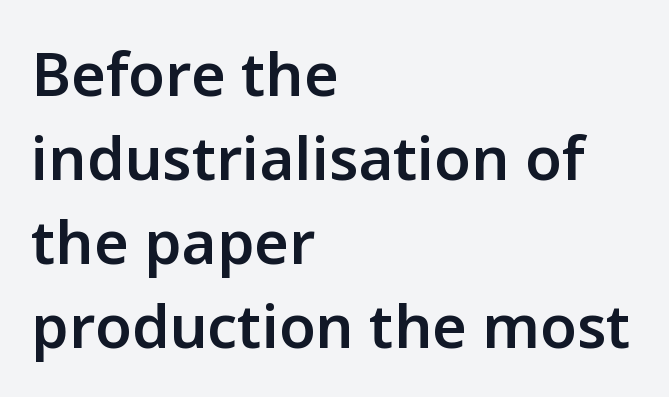
Rows of type keep a routine distance in the vertical direction. A roman cut, with each character standing at attention. There is no visible air inserted between adjacent glyphs. Classification — sans serif. You could not count columns in this text — the font is proportionally spaced.
